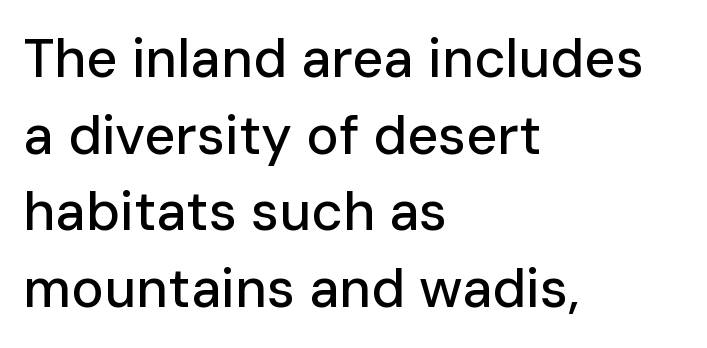
Q: Is the text italic (slanted)? A: No, it is upright.
Q: Is the typeface a serif or a sans-serif typeface? A: Sans-serif.
Q: Is the text underlined? A: No.
Q: How is the paragraph aligned? A: Left-aligned.
Q: Is the spacing between letters normal or unusually wide? A: Normal.
Q: Is the spacing between lines tight, normal or loose? A: Normal.
Q: Width (condensed, normal, or wide)? A: Normal.
Q: Stroke contrast? A: Low.
Q: x-height? A: Medium.
Q: Monospaced? A: No.
